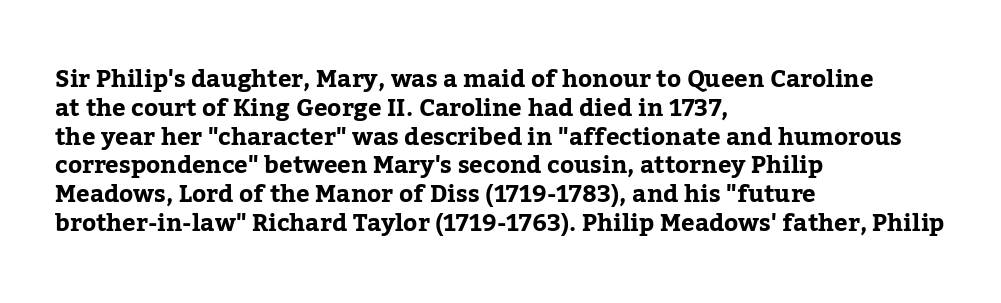
Q: Is the text bold? A: Yes.
Q: Is the text italic (slanted)? A: No, it is upright.
Q: Is the text underlined? A: No.
Q: How is the paragraph aligned? A: Left-aligned.
Q: Is the spacing between letters normal or unusually wide? A: Normal.
